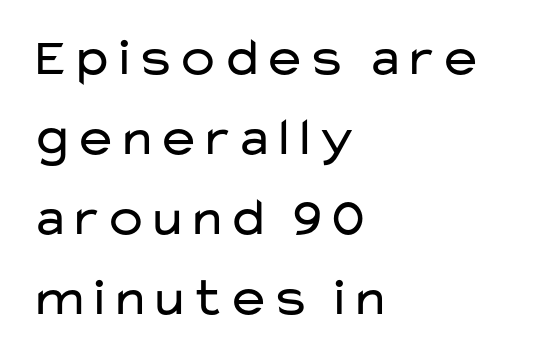
Caption: standard tracking, unaltered. Every character sits straight up, as roman type does. A typesetter would label this face a sans. A typesetter would call this proportional, since set widths differ per character. Interline gaps are of average width in this sample. Alignment: flush left.
